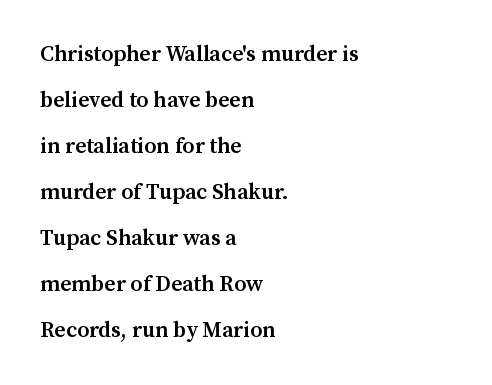
{"italic": "no", "bold": "semi", "underline": "no", "align": "left", "line_spacing": "loose", "line_spacing_ratio": 2.09, "letter_spacing": "normal", "letter_spacing_em": 0.0, "glyph_px": 22}
